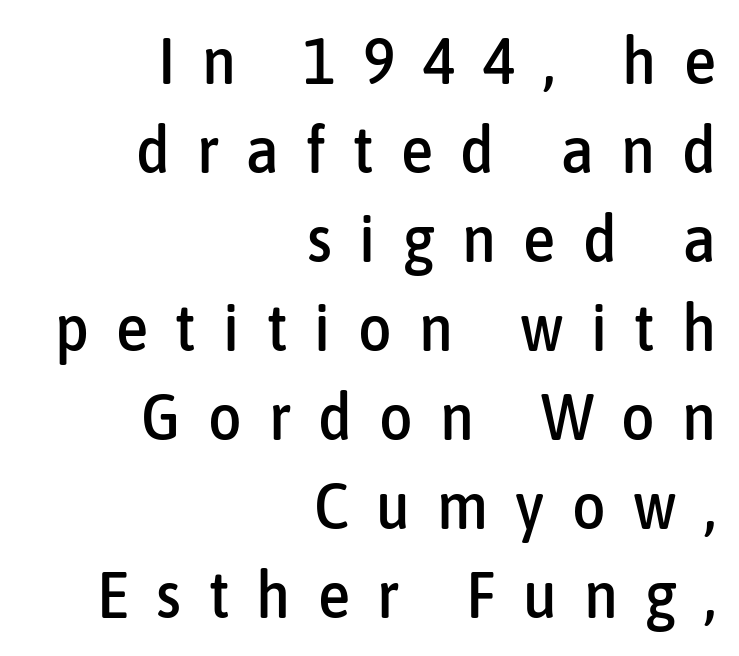
Interline gaps are of average width in this sample. Nope, no serifs anywhere on these letters. The letters advance in unequal steps, a hallmark of proportional type. Characters follow at a spacing far wider than the type designer built in. This is roman type, the default non-slanted kind. Each row of text sits above clean, open space.
